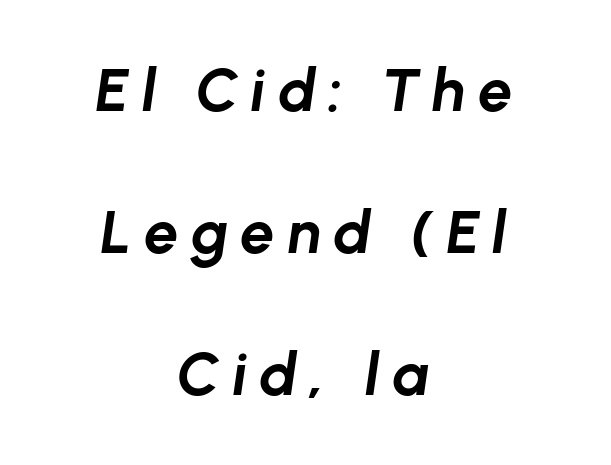
Q: Is the text bold? A: Yes.
Q: Is the text italic (slanted)? A: Yes, it leans right by about 8 degrees.
Q: Is the text underlined? A: No.
Q: How is the paragraph aligned? A: Centered.
Q: Is the spacing between letters normal or unusually wide? A: Unusually wide.
Q: Is the spacing between lines tight, normal or loose? A: Loose.
Q: Width (condensed, normal, or wide)? A: Normal.
Q: Stroke contrast? A: Low.
Q: x-height? A: Medium.
Q: Monospaced? A: No.
